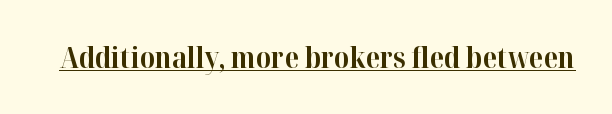
On the weight axis this lands at bold, roughly 700. These lines were composed using upright roman letters. Yep, those are serifs on the letters. Each letter keeps its own natural width here, so spacing adapts to shape.
